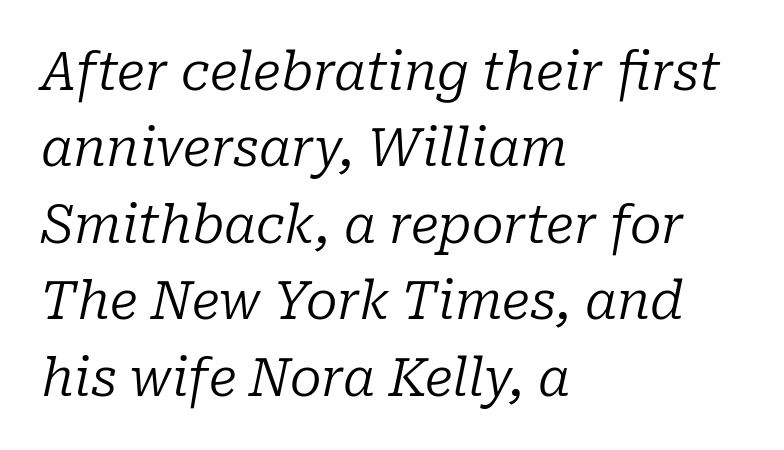
The image shows 52 px regular-weight serif type, italic (leaning right); set left-aligned, normal line spacing (1.47x), normal letter spacing, not underlined; low stroke contrast and a medium x-height.
